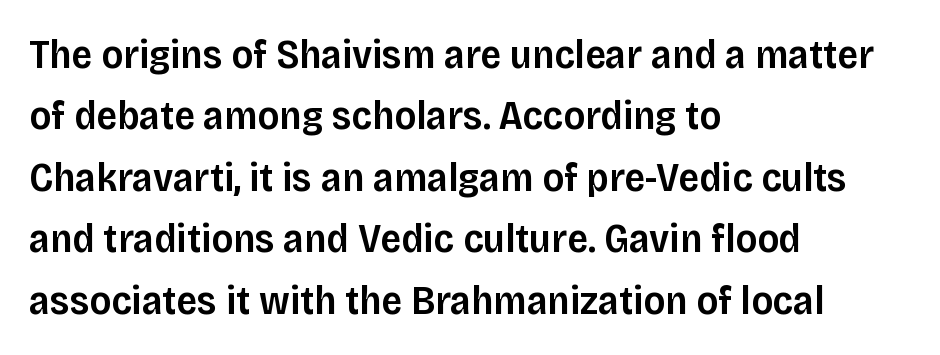
No italicization has been applied; the sample stays upright. The rendering keeps characters at their native spacing. Stroke thickness is moderately raised; the sample reads as semibold. Every row of glyphs begins at an identical x-position on the left. Think of a printed novel: that variable character pitch is what you see here. Regarding leading, the lines here are spaced in the standard way.
